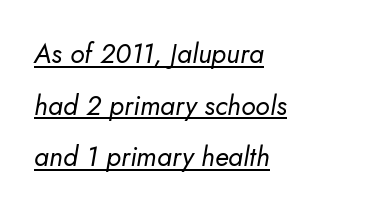
Q: Is the text bold? A: No.
Q: Is the text italic (slanted)? A: Yes, it leans right by about 5 degrees.
Q: Is the text underlined? A: Yes.
Q: How is the paragraph aligned? A: Left-aligned.
Q: Is the spacing between letters normal or unusually wide? A: Normal.
Q: Is the spacing between lines tight, normal or loose? A: Loose.
